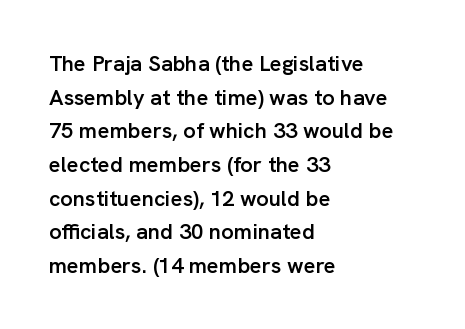
Q: Is the text bold? A: Semi-bold.
Q: Is the text italic (slanted)? A: No, it is upright.
Q: Is the text underlined? A: No.
Q: How is the paragraph aligned? A: Left-aligned.
Q: Is the spacing between letters normal or unusually wide? A: Normal.
Q: Is the spacing between lines tight, normal or loose? A: Normal.
